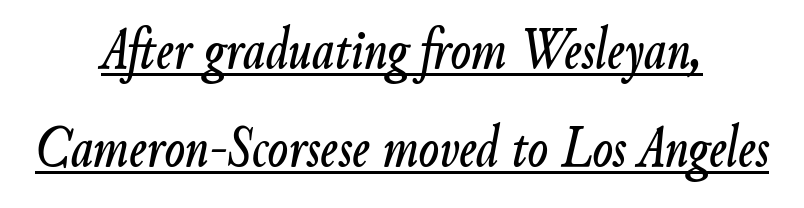
The letters are slanted; this is an italic face. What stands out about the letter spacing? Nothing — it is the standard amount. Casual observation: everything's sitting right in the middle. Quick note: interline space is typical. Varying glyph widths throughout — classic text-font behaviour. The face used here appears with an underline applied.
